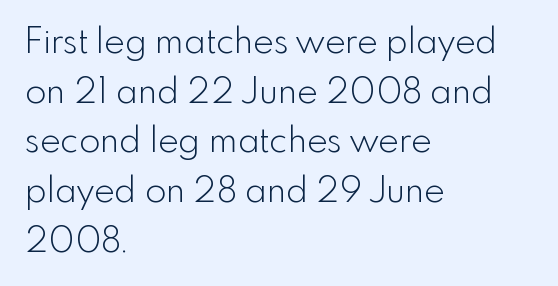
The image shows 35 px light sans-serif type, upright; set left-aligned, normal line spacing (1.42x), normal letter spacing, not underlined; a small x-height.
